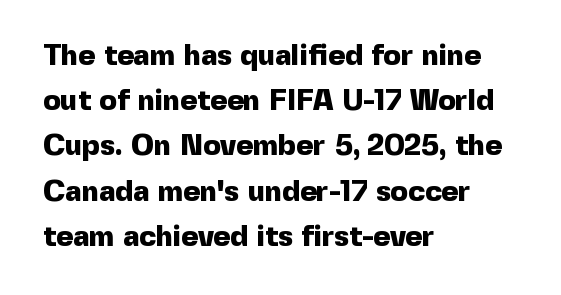
{"serif": "no", "italic": "no", "bold": "yes", "weight": "heavy", "width": "normal", "x_height": "medium", "monospaced": "no", "underline": "no", "align": "left", "line_spacing": "normal", "line_spacing_ratio": 1.56, "letter_spacing": "normal", "letter_spacing_em": 0.0, "glyph_px": 29}
